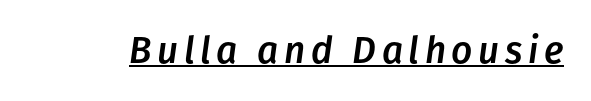
Italic? Definitely — the glyphs are oblique. Each letter keeps its own natural width here, so spacing adapts to shape. Glance below the letters and you will spot a drawn line.
